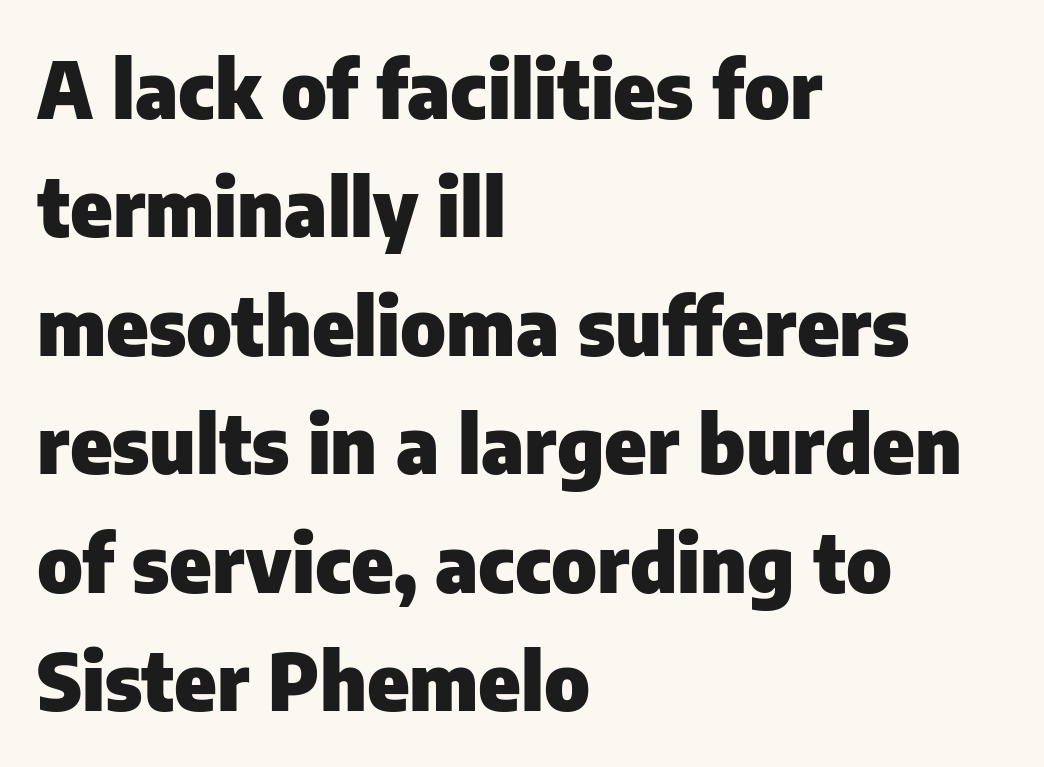
The face used here is rendered with its standard letterfit. Descenders are the only things crossing below the line. This sample has the flowing, uneven cadence of proportional lettering. One glance says typical: line gaps are just what's usual. Horizontal alignment here is leftward, the default for most running prose. Notice how thick the strokes are: this is what a full bold looks like.
